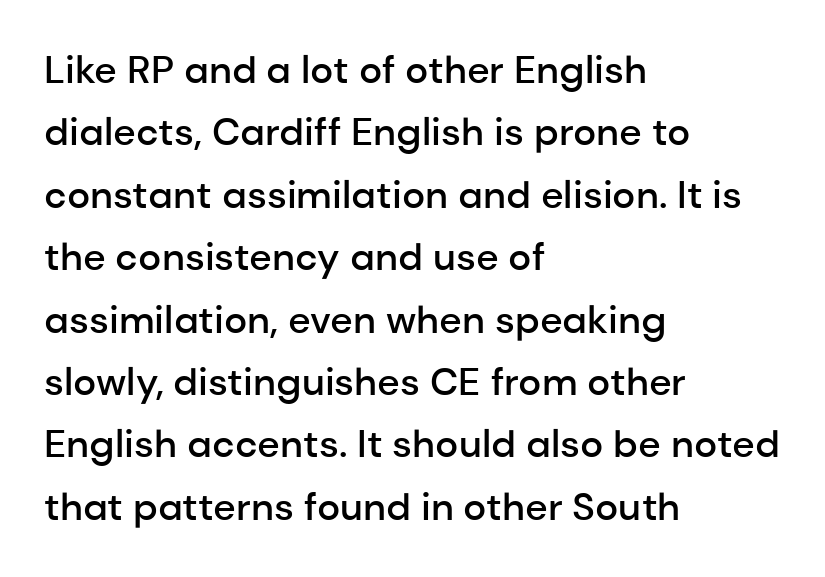
Q: Is the text bold? A: Semi-bold.
Q: Is the text italic (slanted)? A: No, it is upright.
Q: Is the typeface a serif or a sans-serif typeface? A: Sans-serif.
Q: Is the text underlined? A: No.
Q: How is the paragraph aligned? A: Left-aligned.
Q: Is the spacing between letters normal or unusually wide? A: Normal.
Q: Is the spacing between lines tight, normal or loose? A: Normal.
Q: Width (condensed, normal, or wide)? A: Normal.
Q: Stroke contrast? A: Low.
Q: x-height? A: Medium.
Q: Monospaced? A: No.
